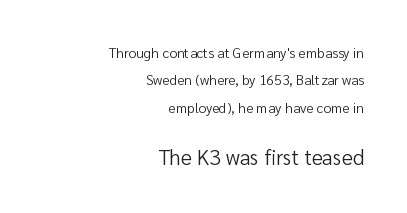
The image shows 21 px text type, upright; set right-aligned, loose line spacing (1.95x), normal letter spacing, not underlined; the second (bottom) block is 1.5x larger.
